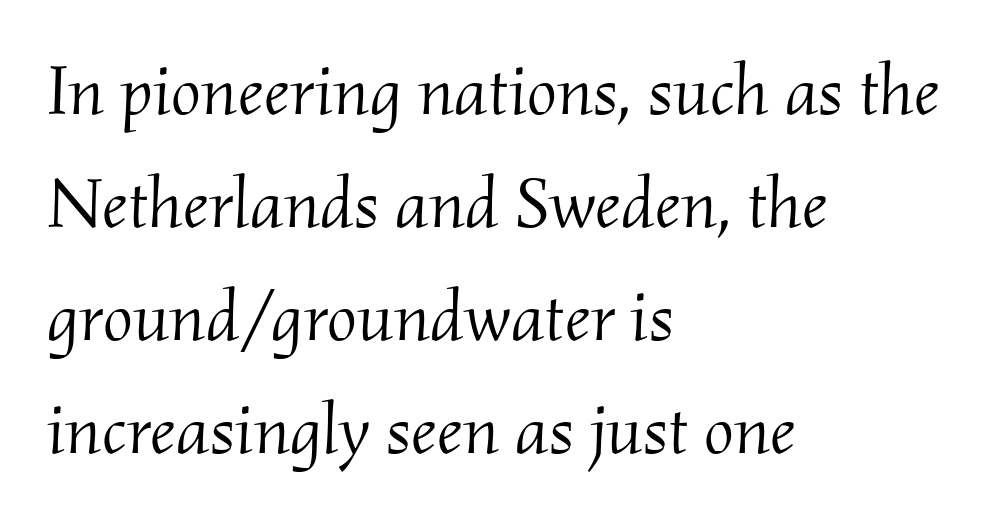
Q: Is the text bold? A: No.
Q: Is the text italic (slanted)? A: Yes, it leans right by about 2 degrees.
Q: Is the typeface a serif or a sans-serif typeface? A: Serif.
Q: Is the text underlined? A: No.
Q: How is the paragraph aligned? A: Left-aligned.
Q: Is the spacing between letters normal or unusually wide? A: Normal.
Q: Is the spacing between lines tight, normal or loose? A: Normal.
Q: Width (condensed, normal, or wide)? A: Normal.
Q: Stroke contrast? A: Medium.
Q: x-height? A: Small.
Q: Monospaced? A: No.
